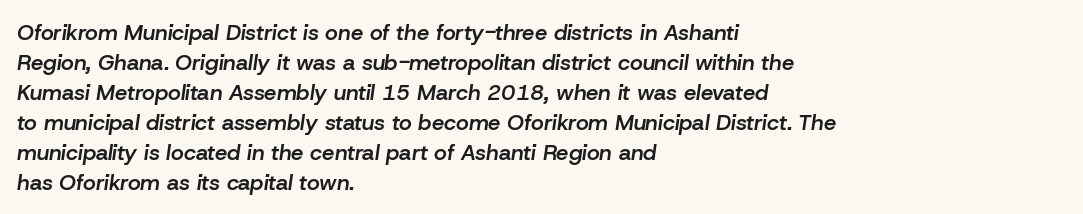
The image shows 22 px text type, italic (leaning right); set left-aligned, normal line spacing (1.36x), normal letter spacing, not underlined.
